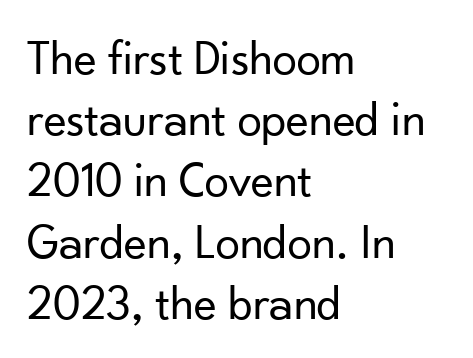
Q: Is the text bold? A: No.
Q: Is the text italic (slanted)? A: No, it is upright.
Q: Is the typeface a serif or a sans-serif typeface? A: Sans-serif.
Q: Is the text underlined? A: No.
Q: How is the paragraph aligned? A: Left-aligned.
Q: Is the spacing between letters normal or unusually wide? A: Normal.
Q: Is the spacing between lines tight, normal or loose? A: Normal.
Q: Width (condensed, normal, or wide)? A: Normal.
Q: Stroke contrast? A: Low.
Q: x-height? A: Small.
Q: Monospaced? A: No.
